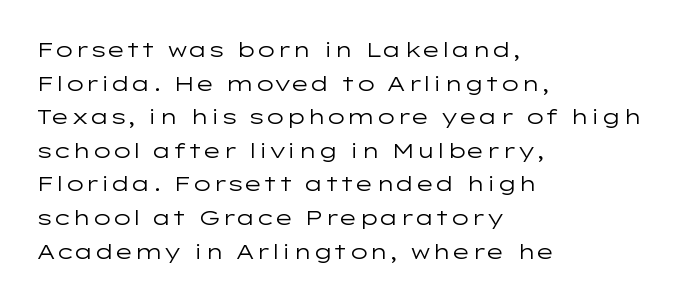
Q: Is the text bold? A: No.
Q: Is the text italic (slanted)? A: No, it is upright.
Q: Is the text underlined? A: No.
Q: How is the paragraph aligned? A: Left-aligned.
Q: Is the spacing between letters normal or unusually wide? A: Normal.
Q: Is the spacing between lines tight, normal or loose? A: Normal.
